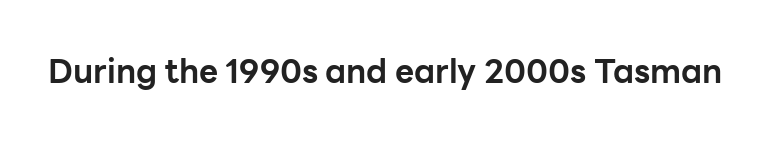
{"serif": "no", "italic": "no", "bold": "yes", "weight": "bold", "width": "normal", "stroke_contrast": "low", "x_height": "medium", "monospaced": "no", "underline": "no", "letter_spacing": "normal", "letter_spacing_em": 0.0, "glyph_px": 33}
